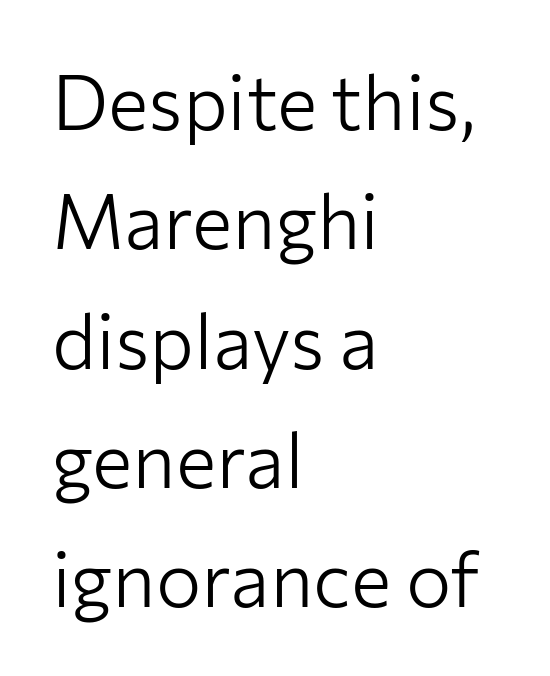
Q: Is the text bold? A: No.
Q: Is the text italic (slanted)? A: No, it is upright.
Q: Is the typeface a serif or a sans-serif typeface? A: Sans-serif.
Q: Is the text underlined? A: No.
Q: How is the paragraph aligned? A: Left-aligned.
Q: Is the spacing between letters normal or unusually wide? A: Normal.
Q: Is the spacing between lines tight, normal or loose? A: Normal.
Q: Width (condensed, normal, or wide)? A: Normal.
Q: Stroke contrast? A: Low.
Q: x-height? A: Medium.
Q: Monospaced? A: No.
